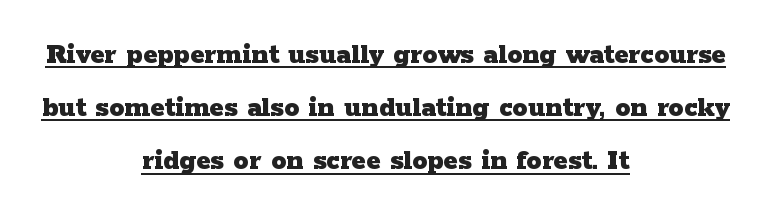
The image shows 30 px heavy, wide serif type, upright; set centered, line spacing 1.77x, normal letter spacing, underlined; low stroke contrast and a medium x-height.
